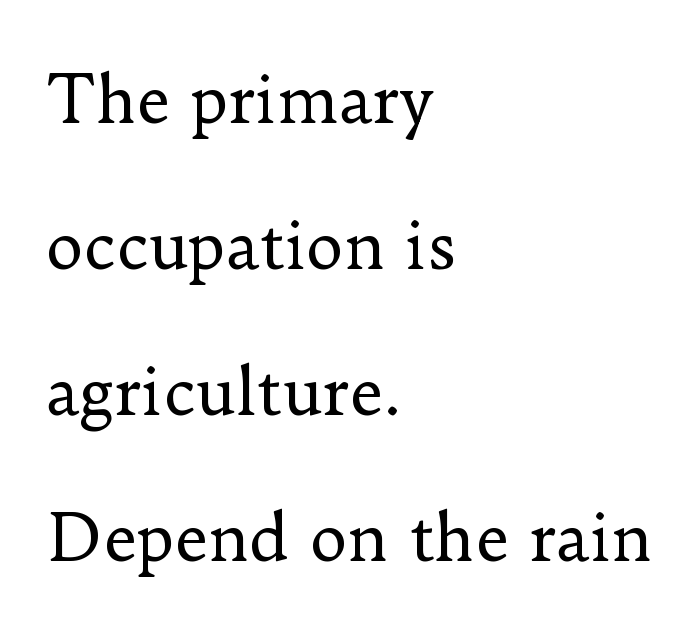
Are there feet on the stems? There are — it's a serif. These lines are set flush left with a ragged right edge. Think of a printed novel: that variable character pitch is what you see here. Rule under the text: the space is simply empty. The face used here is rendered with its standard letterfit.
